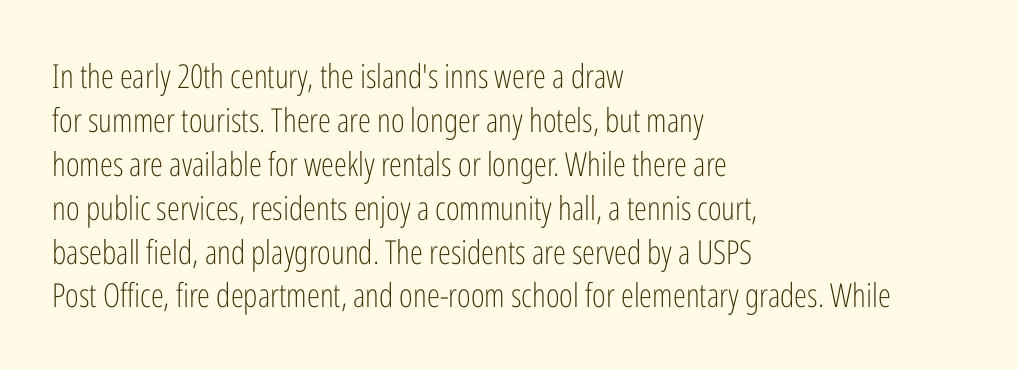
The image shows 33 px light, condensed sans-serif type, upright; set left-aligned, normal line spacing (1.33x), normal letter spacing, not underlined; low stroke contrast and a medium x-height.
